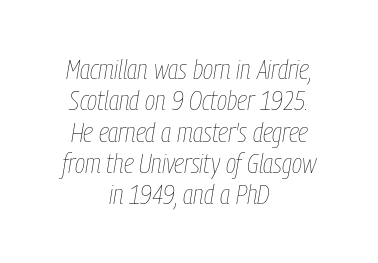
What's the leading like? Squeezed, with rows nearly overlapping. The paragraph shown floats in the horizontal middle. Beneath every word, the page is bare. The letters advance in unequal steps, a hallmark of proportional type. The characters are drawn with everyday or finer stroke widths.
